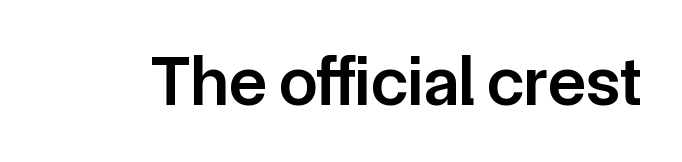
{"serif": "no", "italic": "no", "bold": "semi", "weight": "semibold", "width": "normal", "stroke_contrast": "low", "x_height": "medium", "monospaced": "no", "underline": "no", "letter_spacing": "normal", "letter_spacing_em": 0.0, "glyph_px": 70}
